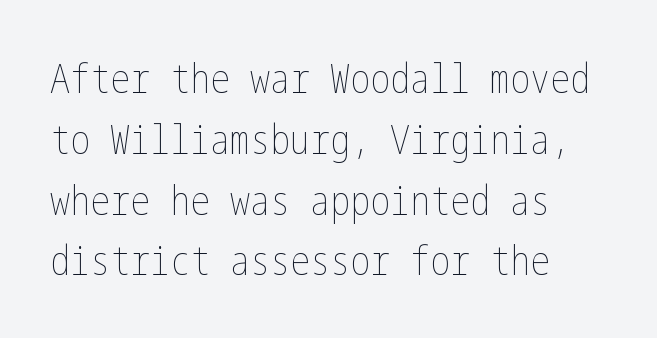
Q: Is the text bold? A: No.
Q: Is the text italic (slanted)? A: No, it is upright.
Q: Is the text underlined? A: No.
Q: How is the paragraph aligned? A: Left-aligned.
Q: Is the spacing between letters normal or unusually wide? A: Normal.
Q: Is the spacing between lines tight, normal or loose? A: Normal.
Q: Width (condensed, normal, or wide)? A: Condensed.
Q: Stroke contrast? A: Low.
Q: x-height? A: Medium.
